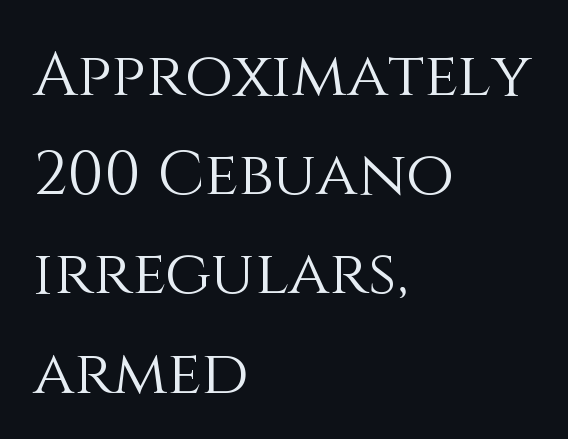
{"italic": "no", "bold": "no", "weight": "light", "width": "normal", "stroke_contrast": "medium", "x_height": "large", "monospaced": "no", "underline": "no", "align": "left", "line_spacing": "normal", "line_spacing_ratio": 1.6, "letter_spacing": "normal", "letter_spacing_em": 0.0, "glyph_px": 62}
